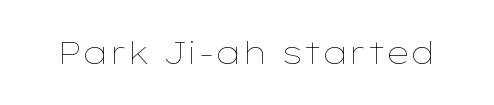
Q: Is the text bold? A: No.
Q: Is the text italic (slanted)? A: No, it is upright.
Q: Is the text underlined? A: No.
Q: Is the spacing between letters normal or unusually wide? A: Normal.
Q: Width (condensed, normal, or wide)? A: Wide.
Q: Stroke contrast? A: Low.
Q: x-height? A: Medium.
Q: Monospaced? A: No.
